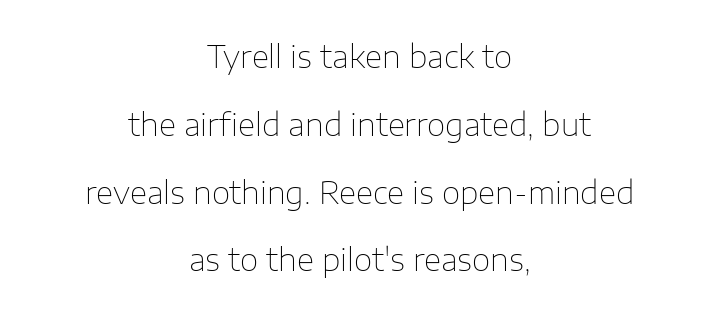
The image shows 30 px thin sans-serif type, upright; set centered, loose line spacing (2.26x), normal letter spacing, not underlined; low stroke contrast and a medium x-height.
